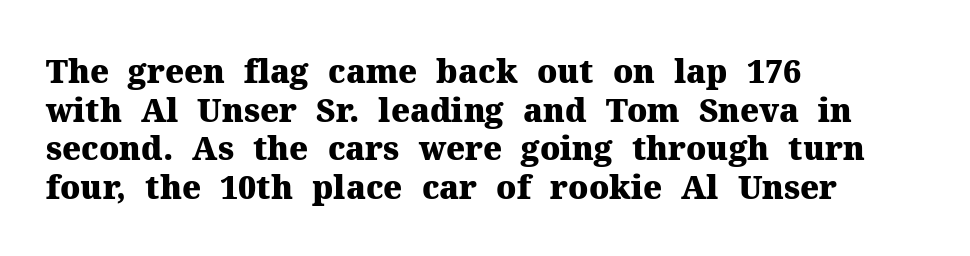
The image shows 32 px heavy serif type, upright; set left-aligned, line spacing 1.21x, normal letter spacing, not underlined; medium stroke contrast and a medium x-height.
